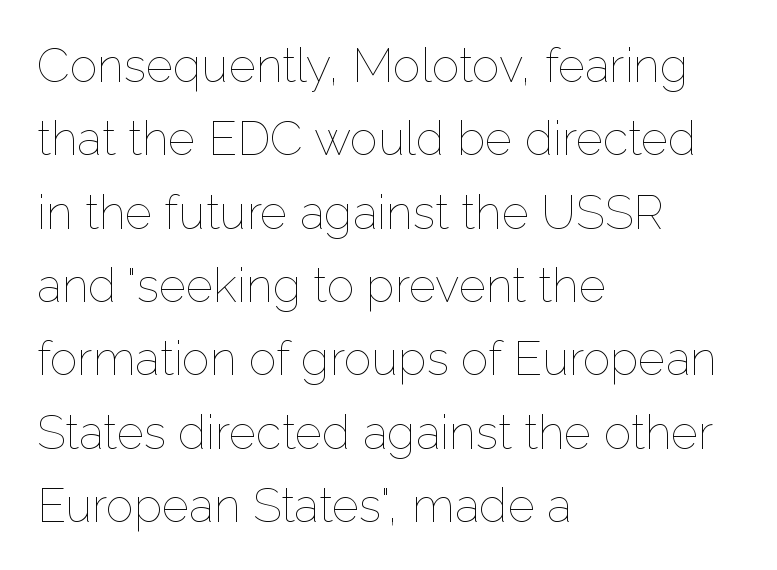
A clean baseline with only descenders dipping below it. Letters have the restrained weight of plain body copy at most. This sample has the flowing, uneven cadence of proportional lettering. Notice how the stems are strictly vertical — no italics here. Does extra space separate the letters? No, they use regular spacing. Is there much room between lines? A standard amount, neither cramped nor airy.
